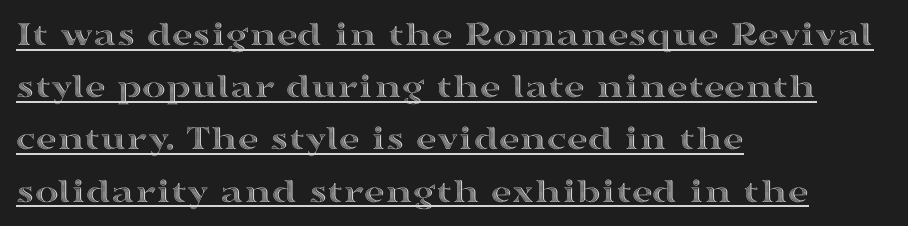
{"italic": "no", "width": "wide", "x_height": "medium", "monospaced": "no", "underline": "yes", "align": "left", "line_spacing": "normal", "line_spacing_ratio": 1.45, "letter_spacing": "normal", "letter_spacing_em": 0.0, "glyph_px": 36}
